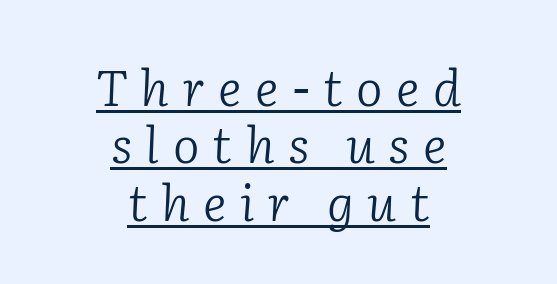
Successive baselines arrive quickly, one right under another. The text block is weighted toward neither margin, spreading evenly from the middle. The glyphs are accompanied by a horizontal stroke just below them. Every character sits at an angle, as italics do.
